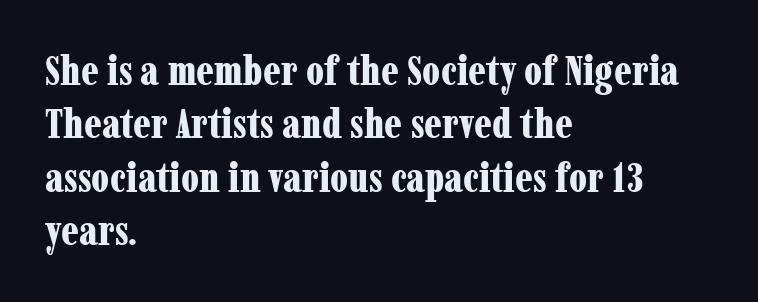
{"serif": "yes", "italic": "no", "bold": "yes", "weight": "bold", "width": "condensed", "stroke_contrast": "low", "x_height": "medium", "monospaced": "no", "underline": "no", "align": "left", "line_spacing": "normal", "line_spacing_ratio": 1.27, "letter_spacing": "normal", "letter_spacing_em": 0.0, "glyph_px": 42}
